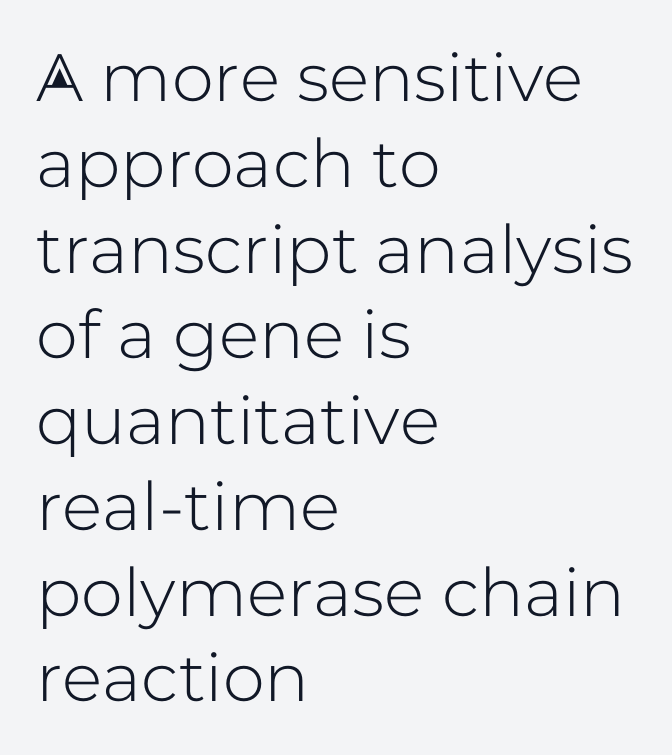
Q: Is the text italic (slanted)? A: No, it is upright.
Q: Is the typeface a serif or a sans-serif typeface? A: Sans-serif.
Q: Is the text underlined? A: No.
Q: How is the paragraph aligned? A: Left-aligned.
Q: Is the spacing between letters normal or unusually wide? A: Normal.
Q: Is the spacing between lines tight, normal or loose? A: Normal.
Q: Width (condensed, normal, or wide)? A: Normal.
Q: Stroke contrast? A: Low.
Q: x-height? A: Medium.
Q: Monospaced? A: No.
